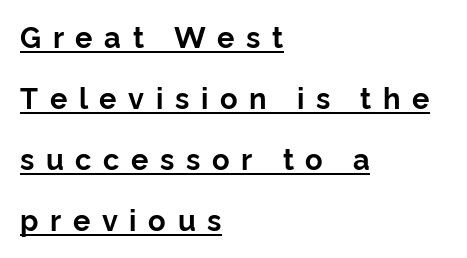
The image shows 29 px bold sans-serif type, upright; set left-aligned, loose line spacing (2.1x), unusually wide letter spacing (+0.4 em), underlined; low stroke contrast and a medium x-height.
